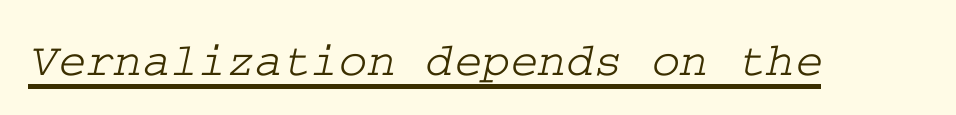
The image shows 48 px wide serif type; set normal letter spacing, underlined; low stroke contrast and a medium x-height.
